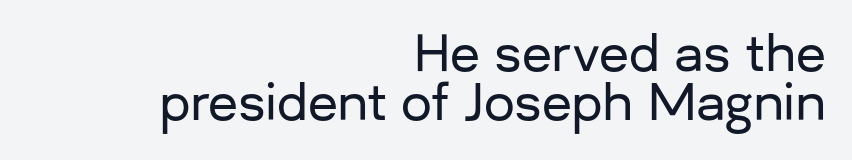
The text block is weighted toward the right margin, trailing off unevenly leftward. Descenders hang freely into open space. Cramped leading. You could call the tracking neutral — neither tight nor loose.
